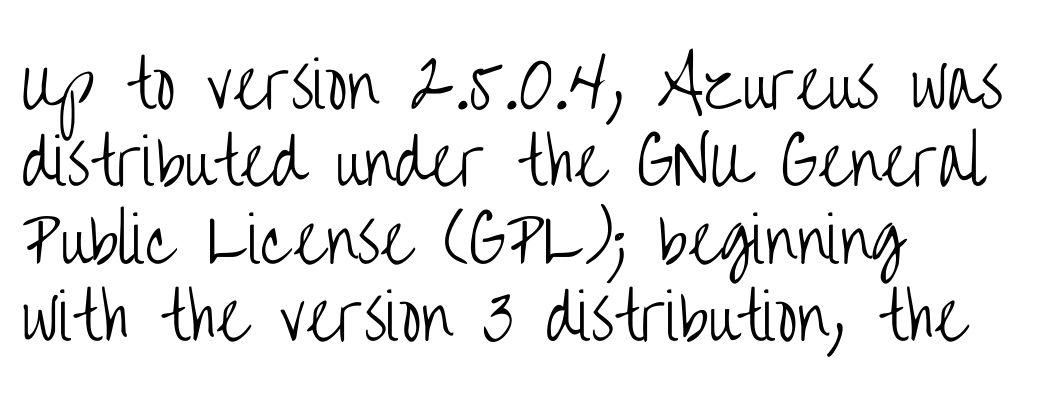
Q: Is the text bold? A: No.
Q: Is the text italic (slanted)? A: No, it is upright.
Q: Is the typeface a serif or a sans-serif typeface? A: Sans-serif.
Q: Is the text underlined? A: No.
Q: How is the paragraph aligned? A: Left-aligned.
Q: Is the spacing between letters normal or unusually wide? A: Normal.
Q: Width (condensed, normal, or wide)? A: Condensed.
Q: Stroke contrast? A: Low.
Q: x-height? A: Large.
Q: Monospaced? A: No.
